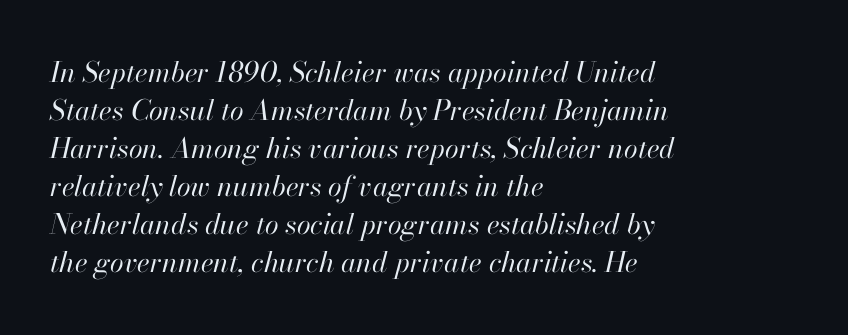
Q: Is the text bold? A: No.
Q: Is the text italic (slanted)? A: Yes, it leans right by about 13 degrees.
Q: Is the text underlined? A: No.
Q: How is the paragraph aligned? A: Left-aligned.
Q: Is the spacing between letters normal or unusually wide? A: Normal.
Q: Is the spacing between lines tight, normal or loose? A: Normal.
Q: Width (condensed, normal, or wide)? A: Normal.
Q: Stroke contrast? A: High.
Q: x-height? A: Small.
Q: Monospaced? A: No.
